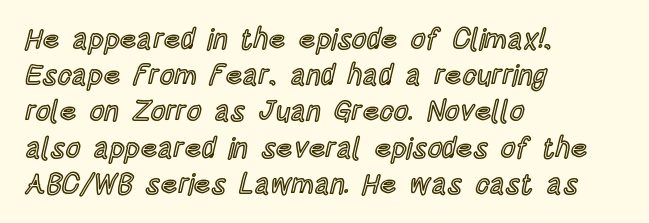
{"width": "condensed", "x_height": "large", "monospaced": "no", "underline": "no", "align": "left", "line_spacing": "normal", "line_spacing_ratio": 1.25, "letter_spacing": "normal", "letter_spacing_em": 0.0, "glyph_px": 29}
